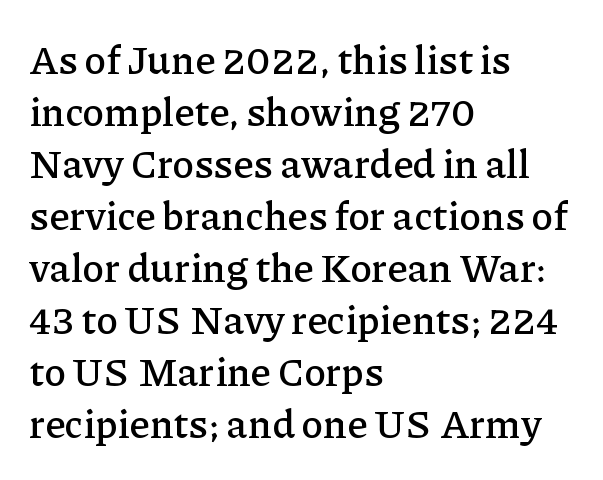
Q: Is the text italic (slanted)? A: No, it is upright.
Q: Is the typeface a serif or a sans-serif typeface? A: Serif.
Q: Is the text underlined? A: No.
Q: How is the paragraph aligned? A: Left-aligned.
Q: Is the spacing between letters normal or unusually wide? A: Normal.
Q: Is the spacing between lines tight, normal or loose? A: Normal.
Q: Width (condensed, normal, or wide)? A: Normal.
Q: Stroke contrast? A: Low.
Q: x-height? A: Medium.
Q: Monospaced? A: No.
